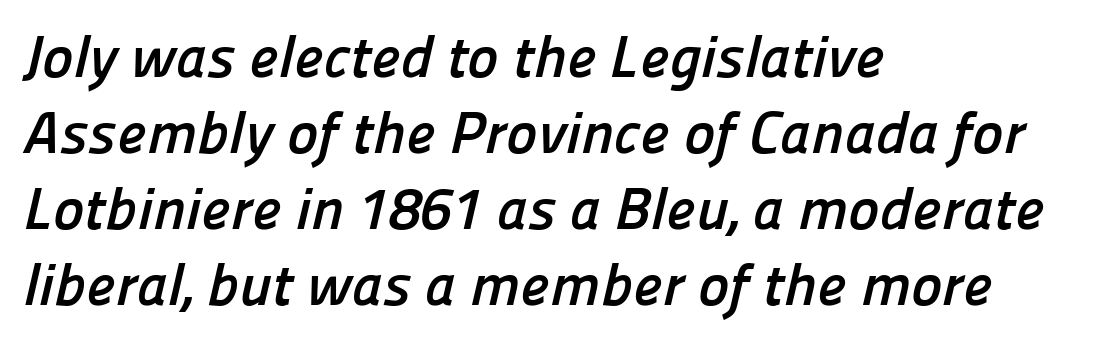
The image shows 59 px semibold sans-serif type; set left-aligned, normal line spacing (1.29x), normal letter spacing, not underlined; low stroke contrast and a medium x-height.
